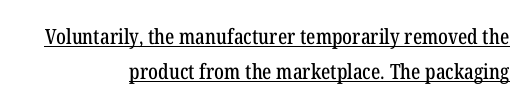
In terms of letterspacing, this is plain default setting. The lines sit at an ordinary, default distance from one another. The rag falls on the left side of this text block. This rendering features underlined lettering. Posture: upright roman.
